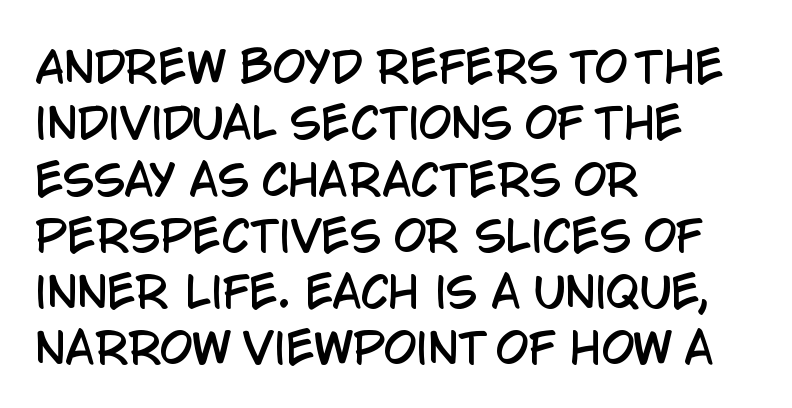
{"serif": "no", "italic": "no", "width": "condensed", "stroke_contrast": "low", "x_height": "large", "monospaced": "no", "underline": "no", "align": "left", "line_spacing": "normal", "line_spacing_ratio": 1.34, "letter_spacing": "normal", "letter_spacing_em": 0.0, "glyph_px": 42}
